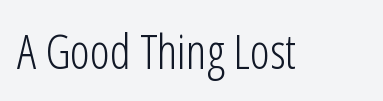
{"serif": "no", "italic": "no", "bold": "no", "weight": "light", "width": "condensed", "stroke_contrast": "low", "x_height": "medium", "monospaced": "no", "underline": "no", "letter_spacing": "normal", "letter_spacing_em": 0.0, "glyph_px": 48}
